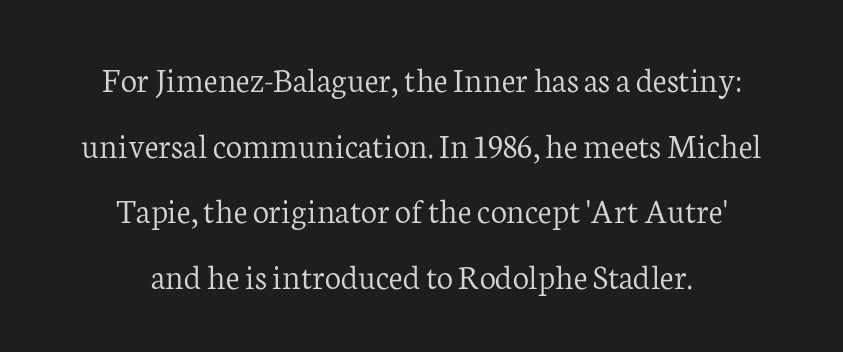
The image shows 36 px light serif type, upright; set centered, line spacing 1.82x, normal letter spacing, not underlined; low stroke contrast and a medium x-height.
